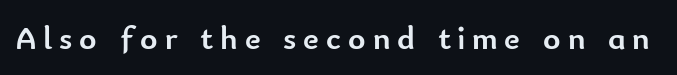
The image shows 33 px semibold sans-serif type, upright; set unusually wide letter spacing (+0.21 em), not underlined; low stroke contrast and a small x-height.
